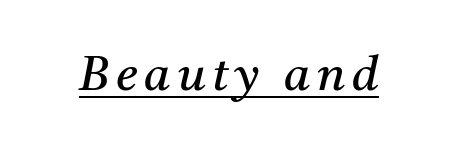
The image shows 48 px regular-weight serif type, italic (leaning right); set underlined; medium stroke contrast and a medium x-height.
